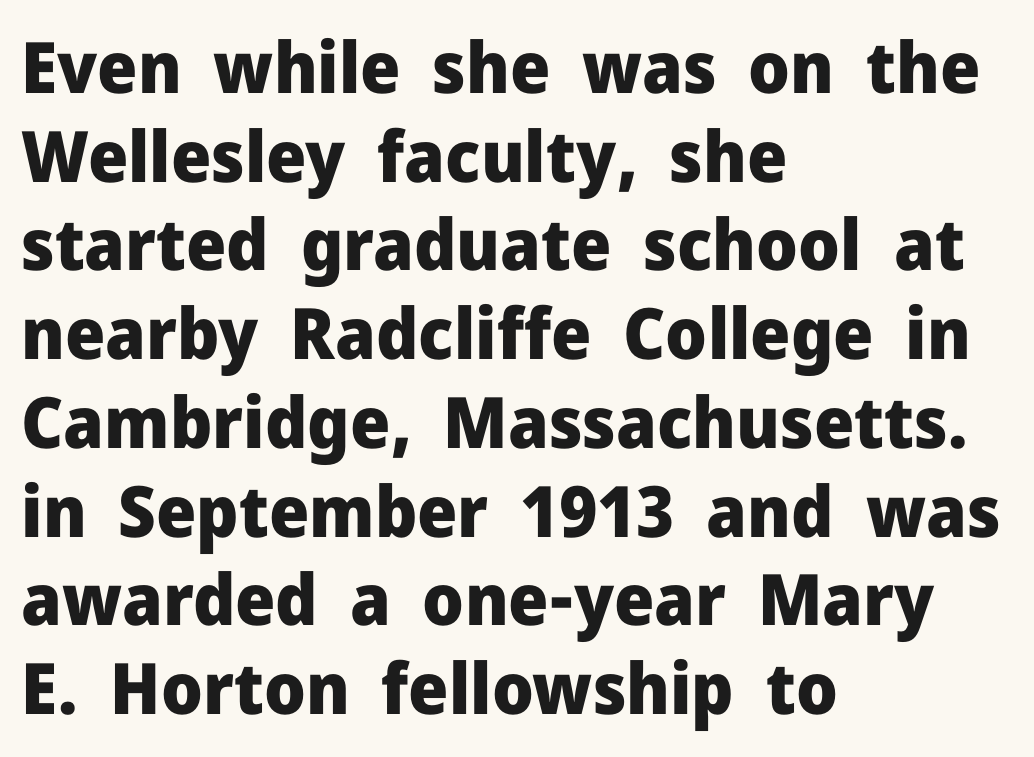
The image shows 71 px heavy sans-serif type, upright; set left-aligned, normal line spacing (1.25x), normal letter spacing, not underlined; low stroke contrast and a medium x-height.
